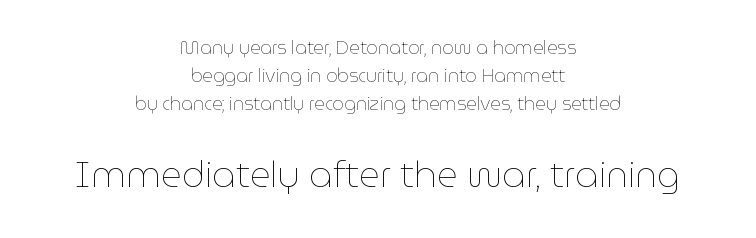
This sample uses plain, unmodified letter spacing. Unlike italic type, these characters show no tilt at all. Nobody drew a line under any word here. Compare the two chunks: the lower has the greater cap height.
